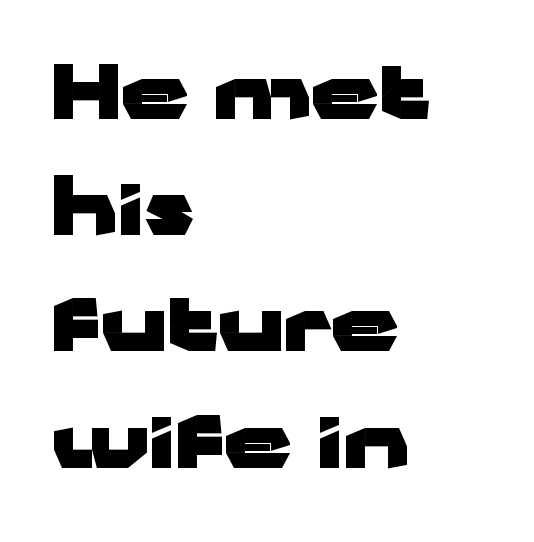
The rendering uses natural spacing where letterforms have individual widths. This sample keeps an unexceptional amount of space between lines. Type without underlining. The rendering anchors every line to the left-hand side. Glyph-to-glyph distance matches everyday printed text.
